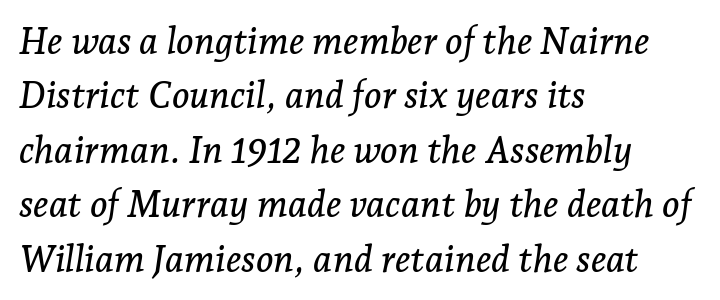
The font family rendered here belongs to the serif group. If you drew a line through each stem, it would be angled. This sample keeps an unexceptional amount of space between lines. One-word summary of the alignment: left. The passage shown is typed in a proportional face where columns would drift.
